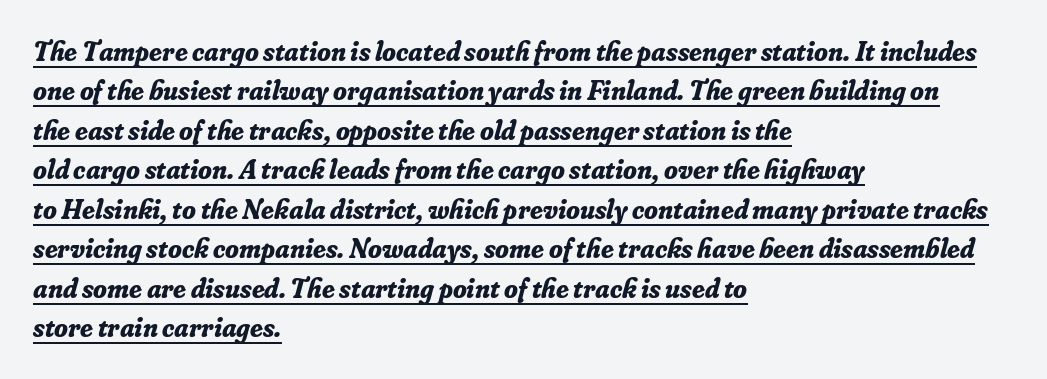
The image shows 28 px bold serif type, italic (leaning right); set left-aligned, normal line spacing (1.41x), normal letter spacing, underlined; low stroke contrast and a small x-height.
